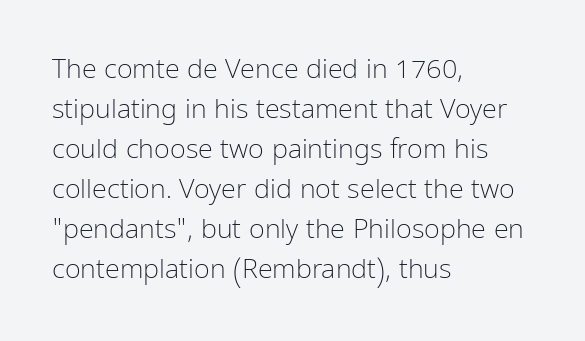
Italic: no, the glyphs are upright roman. Observe the ordinary spacing: letters are neighbours, not strangers. Line spacing here is normal. The zone under the glyphs is completely vacant. These lines stack with their left ends in a neat column.
